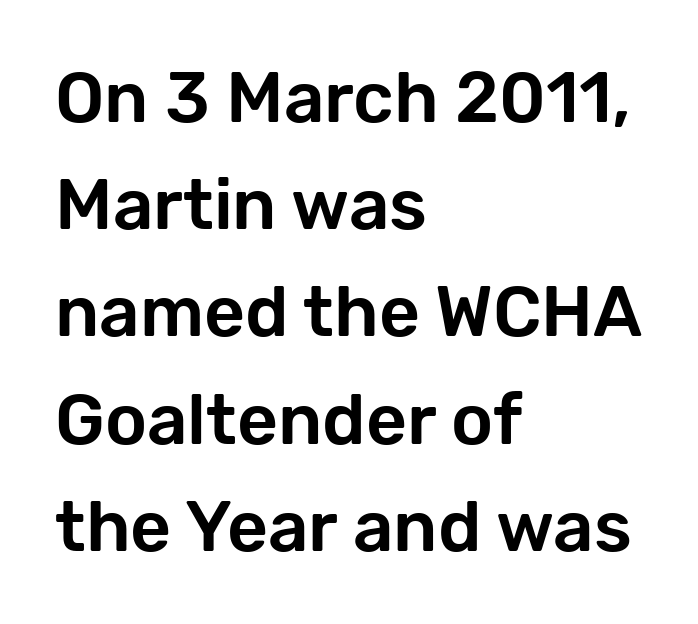
The image shows 71 px sans-serif type, upright; set left-aligned, normal line spacing (1.51x), normal letter spacing, not underlined; low stroke contrast and a medium x-height.
